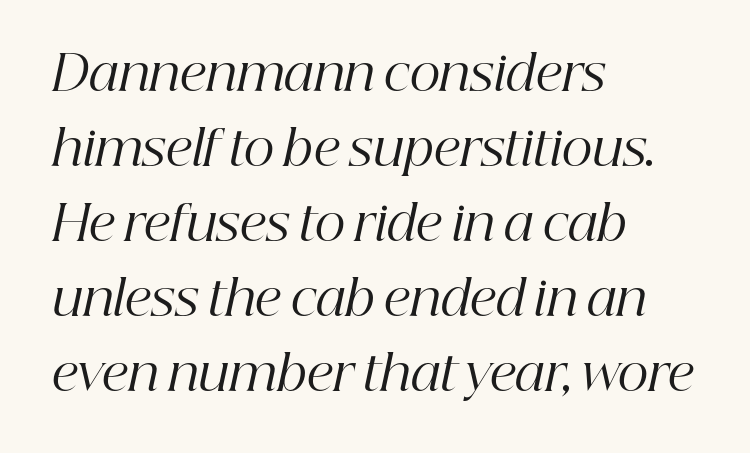
The image shows 48 px regular-weight serif type, italic (leaning right); set left-aligned, normal line spacing (1.56x), normal letter spacing, not underlined; high stroke contrast and a medium x-height.
